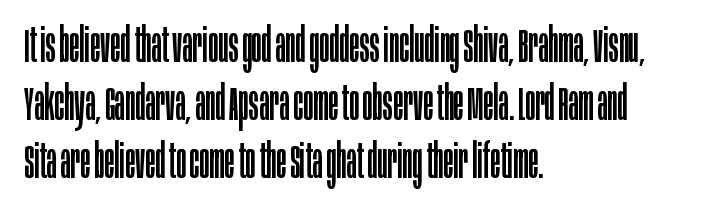
The text was rendered using a sans face with plain stroke endings. In terms of posture, this sample is upright. This rendering features lettering with no underline. In CSS terms this would be text-align: left. In terms of letterspacing, this is plain default setting.
